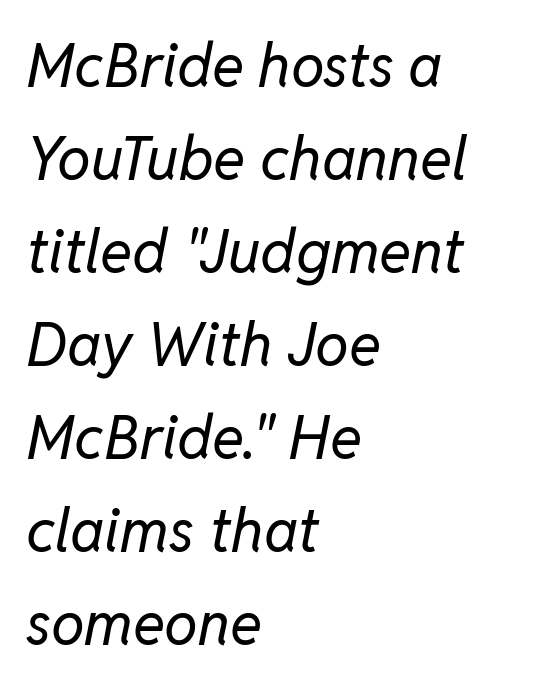
Q: Is the text bold? A: No.
Q: Is the text italic (slanted)? A: Yes, it leans right by about 11 degrees.
Q: Is the text underlined? A: No.
Q: How is the paragraph aligned? A: Left-aligned.
Q: Is the spacing between letters normal or unusually wide? A: Normal.
Q: Is the spacing between lines tight, normal or loose? A: Normal.
Q: Width (condensed, normal, or wide)? A: Normal.
Q: Stroke contrast? A: Low.
Q: x-height? A: Medium.
Q: Monospaced? A: No.
